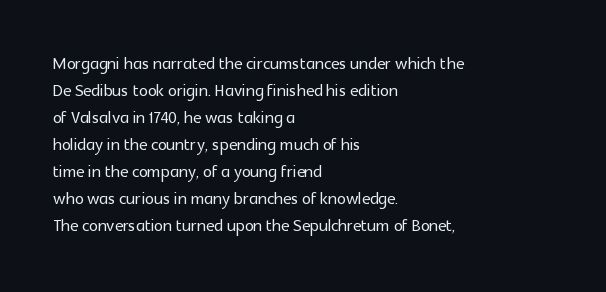
{"italic": "no", "underline": "no", "align": "left", "line_spacing_ratio": 1.23, "letter_spacing": "normal", "letter_spacing_em": 0.0, "glyph_px": 22}
